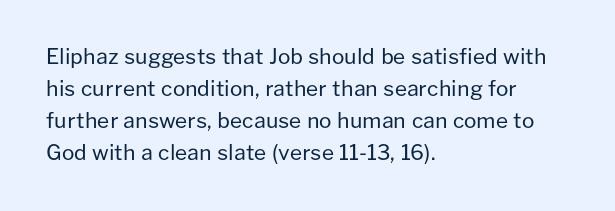
Q: Is the text bold? A: No.
Q: Is the text italic (slanted)? A: No, it is upright.
Q: Is the text underlined? A: No.
Q: How is the paragraph aligned? A: Left-aligned.
Q: Is the spacing between letters normal or unusually wide? A: Normal.
Q: Is the spacing between lines tight, normal or loose? A: Normal.
